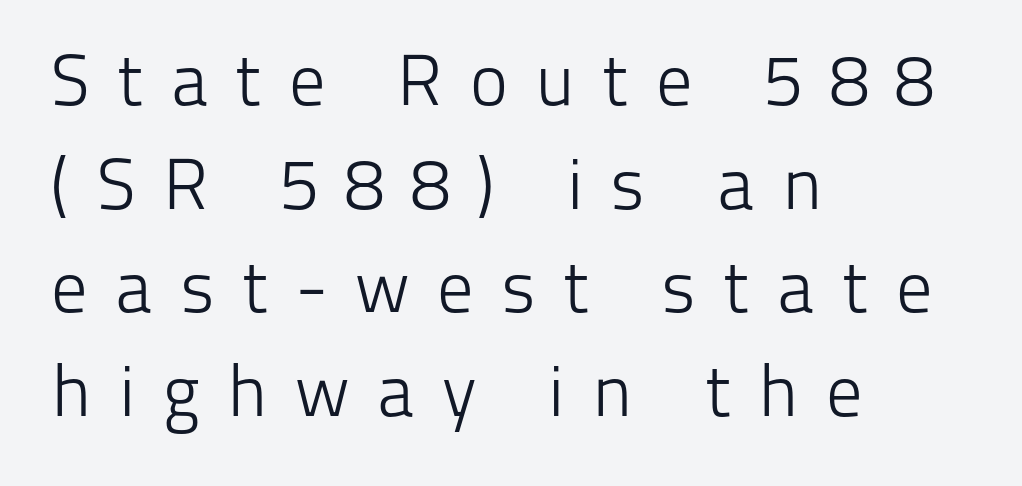
The image shows 72 px light sans-serif type, upright; set left-aligned, normal line spacing (1.44x), unusually wide letter spacing (+0.38 em), not underlined; low stroke contrast and a medium x-height.
